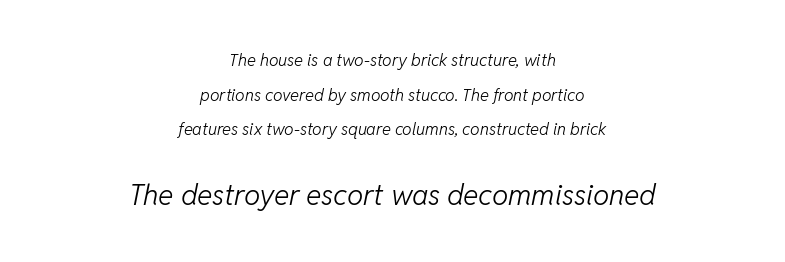
{"italic": "yes", "lean": "right", "slant_degrees": 11, "bold": "no", "weight": "light", "width": "normal", "stroke_contrast": "low", "x_height": "medium", "monospaced": "no", "underline": "no", "align": "center", "line_spacing": "loose", "line_spacing_ratio": 2.03, "letter_spacing": "normal", "letter_spacing_em": 0.0, "larger_block": "second", "size_ratio": 1.71, "glyph_px": 29}
